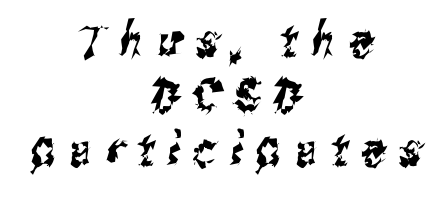
Q: Is the typeface a serif or a sans-serif typeface? A: Sans-serif.
Q: Is the text underlined? A: No.
Q: How is the paragraph aligned? A: Centered.
Q: Is the spacing between letters normal or unusually wide? A: Unusually wide.
Q: Is the spacing between lines tight, normal or loose? A: Tight.
Q: Width (condensed, normal, or wide)? A: Condensed.
Q: Stroke contrast? A: Medium.
Q: x-height? A: Medium.
Q: Monospaced? A: No.
